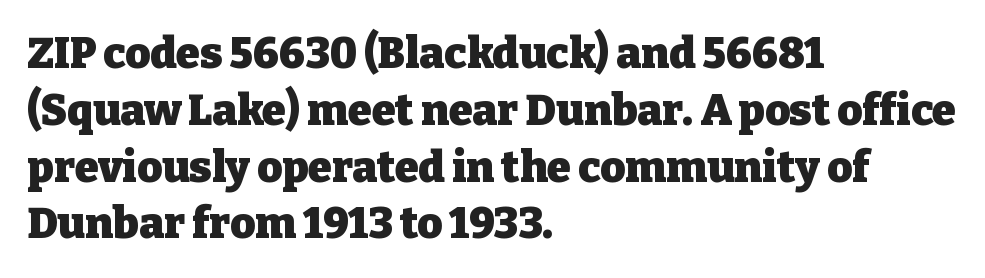
Standard letterfit; no display-style spreading of the glyphs. The rendering uses natural spacing where letterforms have individual widths. Thick stems and heavy bowls — unmistakably bold. Which margin do the lines hug? The left one — the right edge is uneven. Line spacing here is normal. Descenders hang freely into open space.
